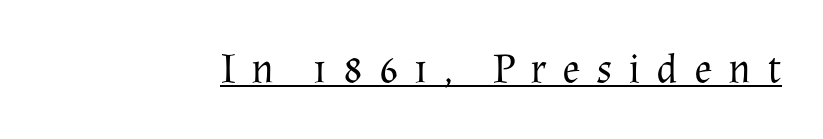
The rendering shows small feet on the letterforms — a serif design. Descenders here cross a horizontal rule under the line. The lettering stays uniformly vertical, giving the passage a roman look. The horizontal fit of the characters is loose and conspicuously gappy. Is the stroke heavy? The answer is a plain regular-or-lighter. Proportional: the letters do not fall into vertical columns.
